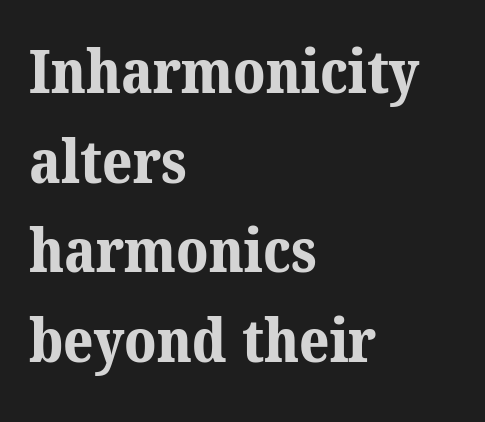
{"serif": "yes", "bold": "yes", "weight": "bold", "width": "normal", "stroke_contrast": "medium", "x_height": "medium", "monospaced": "no", "underline": "no", "align": "left", "line_spacing": "normal", "line_spacing_ratio": 1.52, "letter_spacing": "normal", "letter_spacing_em": 0.0, "glyph_px": 59}
